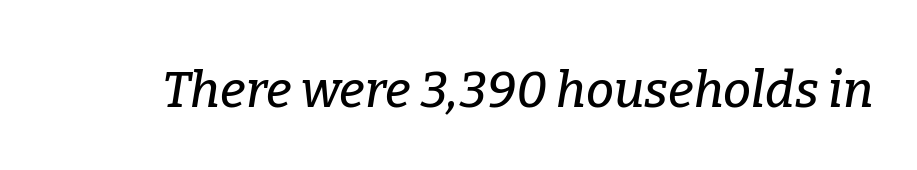
In terms of letterspacing, this is plain default setting. Lines of text with bare space underneath. It's the slanting kind of type. The letters carry serifs — small finishing strokes at the ends of their stems. Looks like regular typesetting: each glyph gets only the width it needs.
